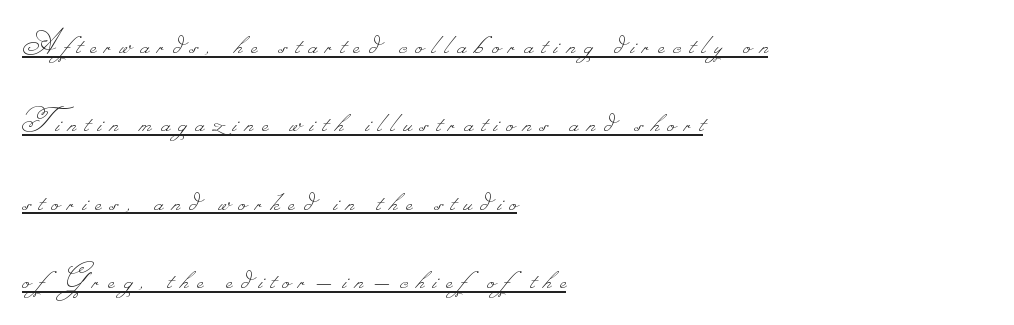
Do the characters align in a grid? No, the font is proportional. The passage shown has open, widely tracked lettering throughout. Weight class: somewhere from thin through regular. The paragraph has a hard left edge and a soft right edge. In terms of leading, this rendering errs on the spacious side.
